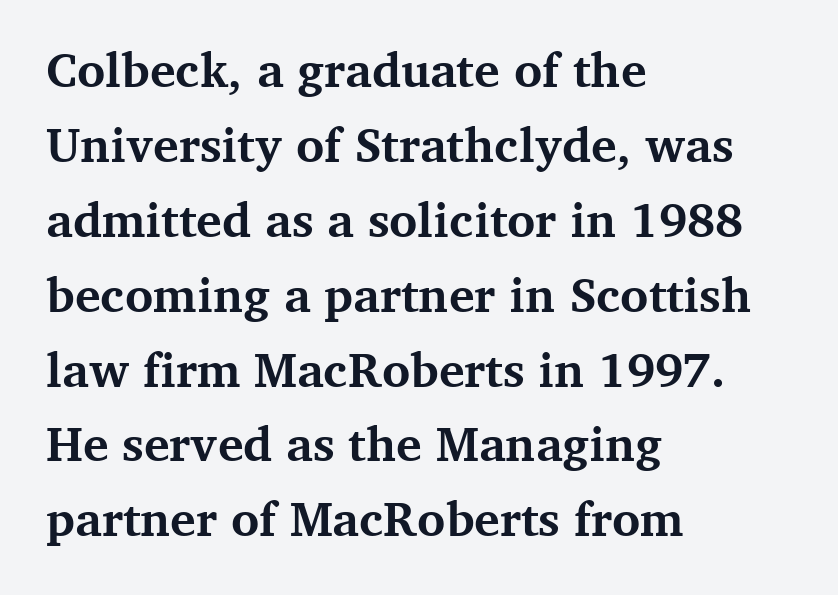
The passage shown has conventional tracking throughout. As a designer I'd log this as weight 700, bold. The characters display serif detailing at their extremities. The rendering uses natural spacing where letterforms have individual widths. The passage shown stacks its lines at a standard gap.
